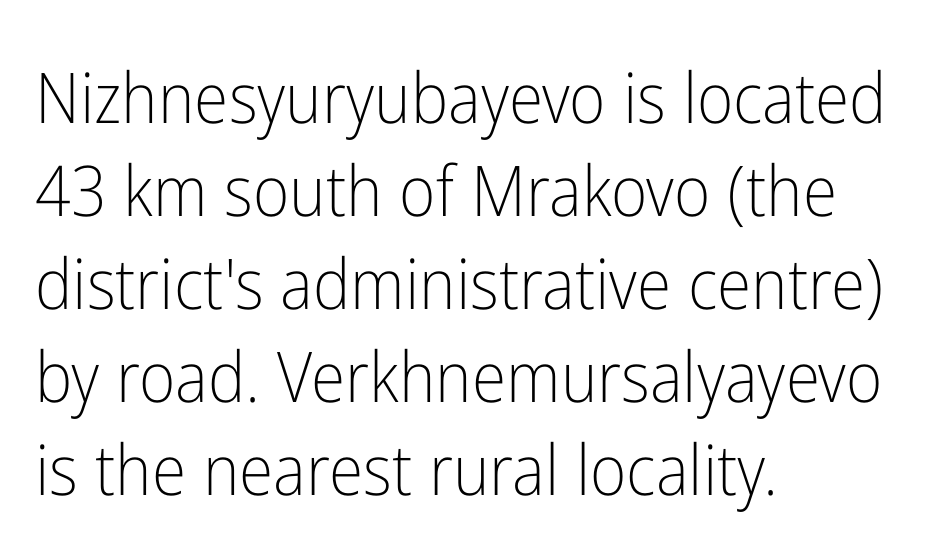
{"serif": "no", "italic": "no", "bold": "no", "weight": "light", "width": "condensed", "stroke_contrast": "low", "x_height": "medium", "monospaced": "no", "underline": "no", "align": "left", "line_spacing": "normal", "line_spacing_ratio": 1.33, "letter_spacing": "normal", "letter_spacing_em": 0.0, "glyph_px": 70}
